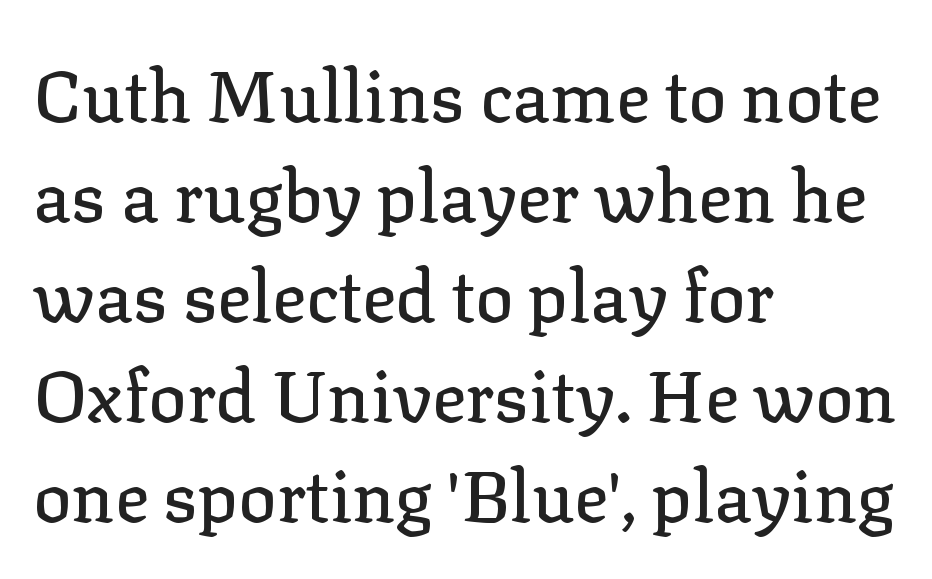
The image shows 71 px serif type, upright; set left-aligned, normal line spacing (1.41x), normal letter spacing, not underlined; low stroke contrast and a medium x-height.
